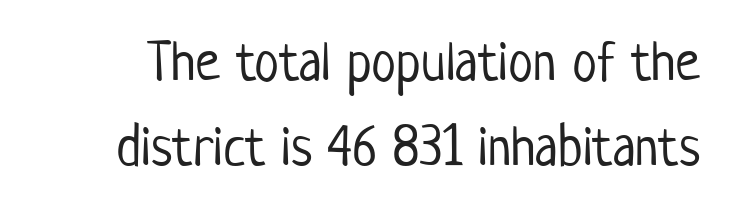
The image shows 56 px light, condensed sans-serif type, upright; set normal line spacing (1.51x), normal letter spacing, not underlined; low stroke contrast and a medium x-height.
